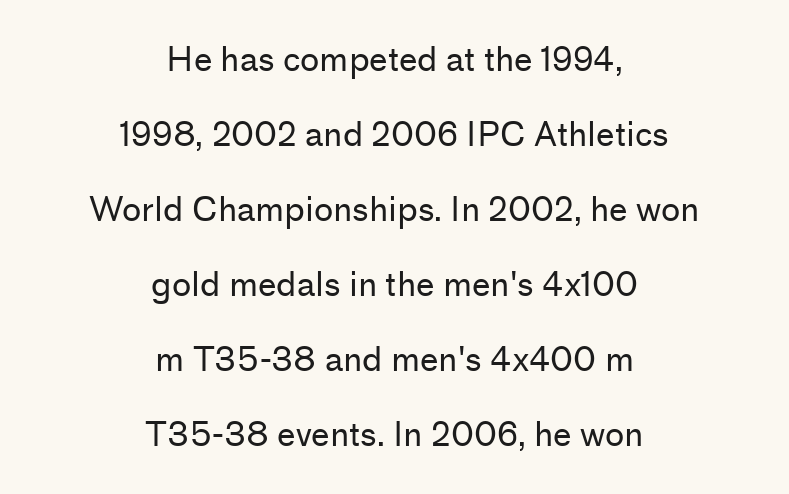
The image shows 33 px regular-weight sans-serif type, upright; set centered, loose line spacing (2.27x), normal letter spacing, not underlined; low stroke contrast and a medium x-height.
